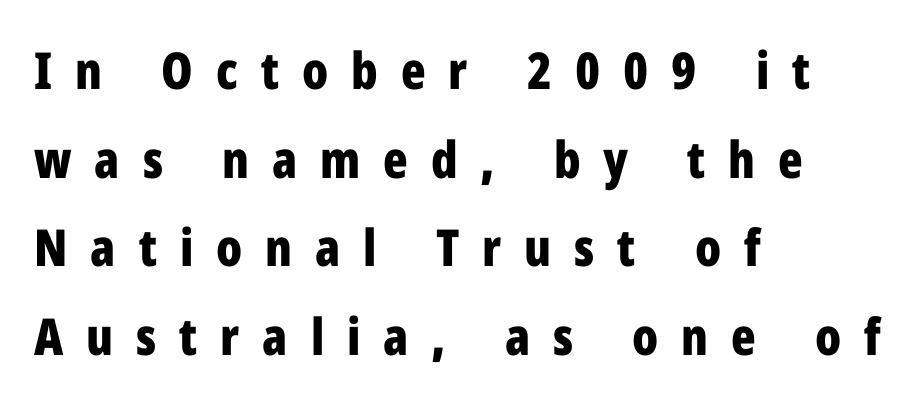
{"serif": "no", "italic": "no", "bold": "yes", "weight": "bold", "width": "condensed", "stroke_contrast": "low", "x_height": "medium", "monospaced": "no", "underline": "no", "align": "left", "line_spacing_ratio": 1.74, "letter_spacing": "wide", "letter_spacing_em": 0.45, "glyph_px": 51}
